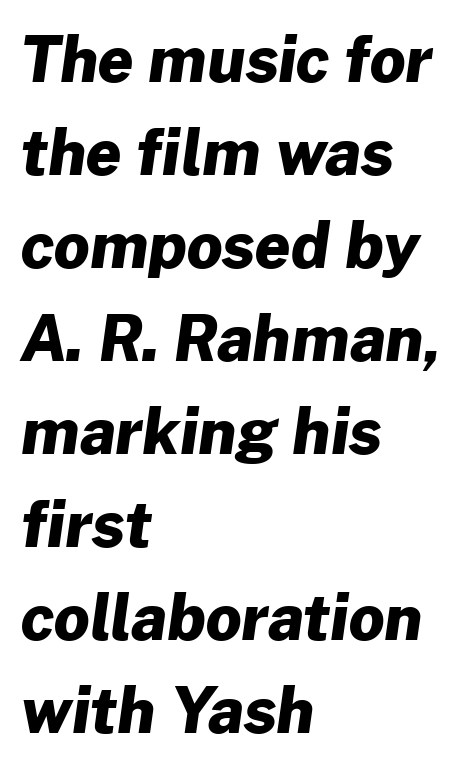
{"serif": "no", "bold": "yes", "weight": "heavy", "width": "normal", "stroke_contrast": "low", "x_height": "medium", "monospaced": "no", "underline": "no", "align": "left", "line_spacing": "normal", "line_spacing_ratio": 1.5, "letter_spacing": "normal", "letter_spacing_em": 0.0, "glyph_px": 62}
